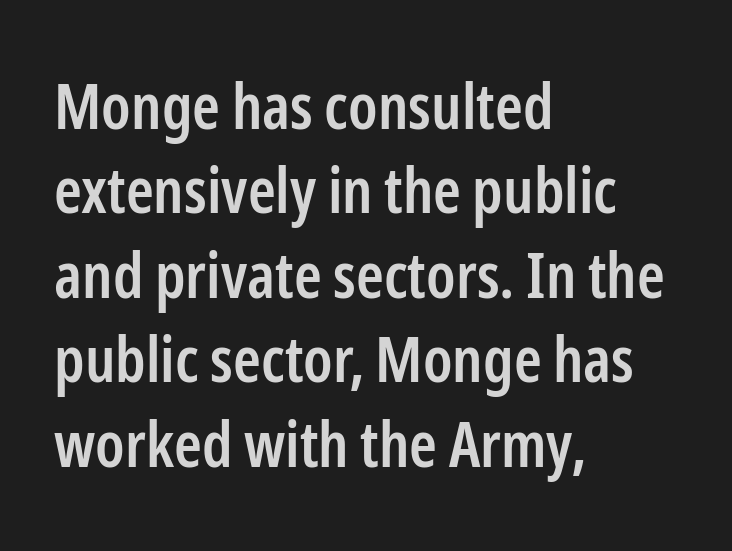
Q: Is the text bold? A: Semi-bold.
Q: Is the text italic (slanted)? A: No, it is upright.
Q: Is the typeface a serif or a sans-serif typeface? A: Sans-serif.
Q: Is the text underlined? A: No.
Q: How is the paragraph aligned? A: Left-aligned.
Q: Is the spacing between letters normal or unusually wide? A: Normal.
Q: Is the spacing between lines tight, normal or loose? A: Normal.
Q: Width (condensed, normal, or wide)? A: Condensed.
Q: Stroke contrast? A: Low.
Q: x-height? A: Medium.
Q: Monospaced? A: No.
